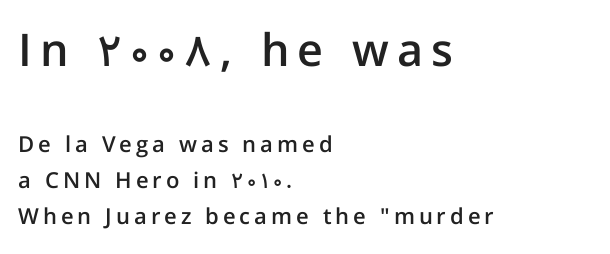
The image shows 45 px semibold sans-serif type, upright; set left-aligned, normal line spacing (1.64x), not underlined; the first (top) block is 2.05x larger; low stroke contrast and a medium x-height.
